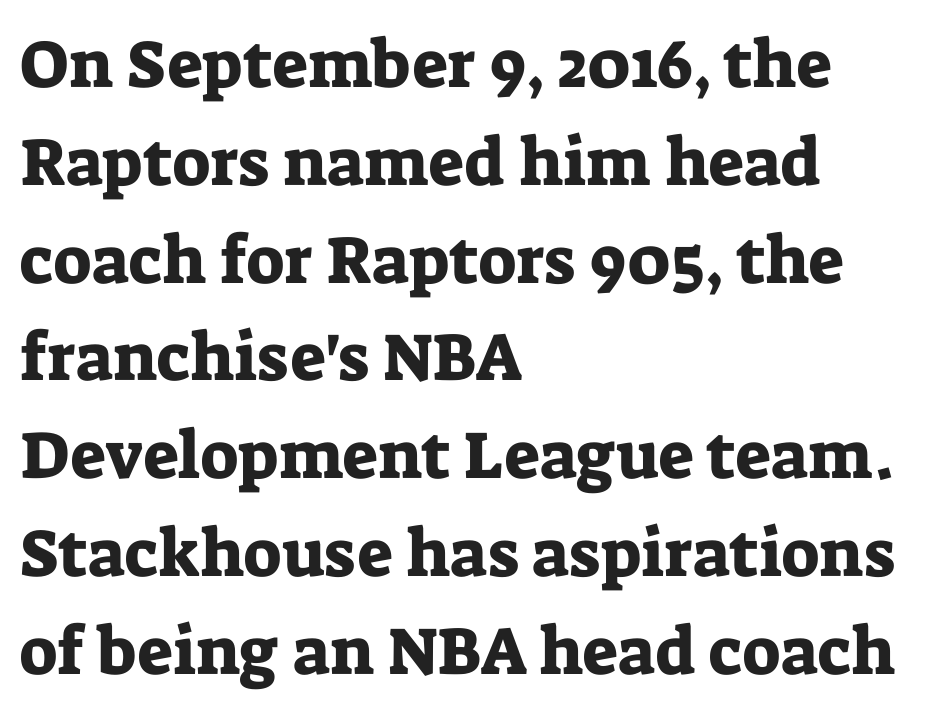
Italic: no, the glyphs are upright roman. Default kerning and tracking; the words read as compact shapes. The leading is moderate, giving the passage an even texture. Here the designer chose a conventional face with non-uniform glyph widths.
